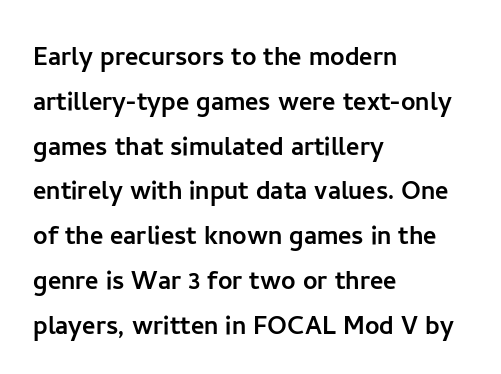
Proportional: the letters do not fall into vertical columns. Compared with typical paragraphs, the rows here are spaced about the same. The letters stand upright; this is a roman face. Notice how the passage keeps a crisp vertical edge on the left only. Inter-character spacing is left at the font's built-in metrics. The rendering shows plain stroke endings on the letterforms — a sans-serif design.
